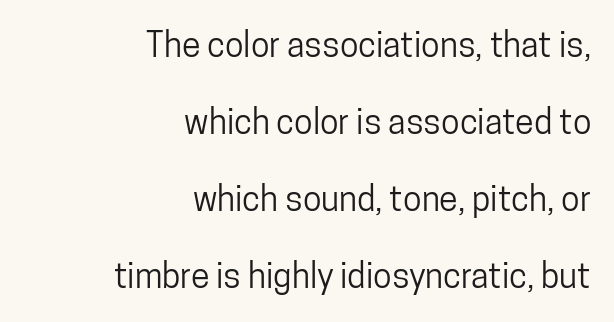
Q: Is the text italic (slanted)? A: No, it is upright.
Q: Is the typeface a serif or a sans-serif typeface? A: Sans-serif.
Q: Is the text underlined? A: No.
Q: How is the paragraph aligned? A: Right-aligned.
Q: Is the spacing between letters normal or unusually wide? A: Normal.
Q: Is the spacing between lines tight, normal or loose? A: Loose.
Q: Width (condensed, normal, or wide)? A: Condensed.
Q: Stroke contrast? A: Low.
Q: x-height? A: Medium.
Q: Monospaced? A: No.
